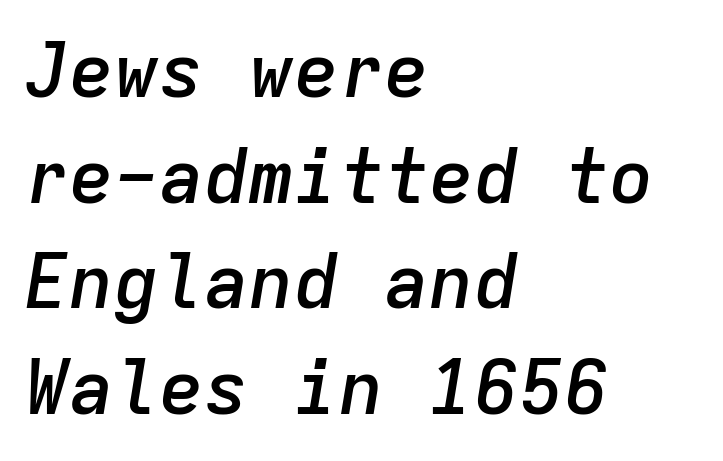
Line starts are locked; line ends wander. Descender tails drop into unmarked territory. Slant detected: the letters are inclined. Bold? Not quite — semibold, heavier than regular but stopping short. The passage shown is typed in a monospace face where columns stay perfectly aligned. Interline gaps are of average width in this sample.
